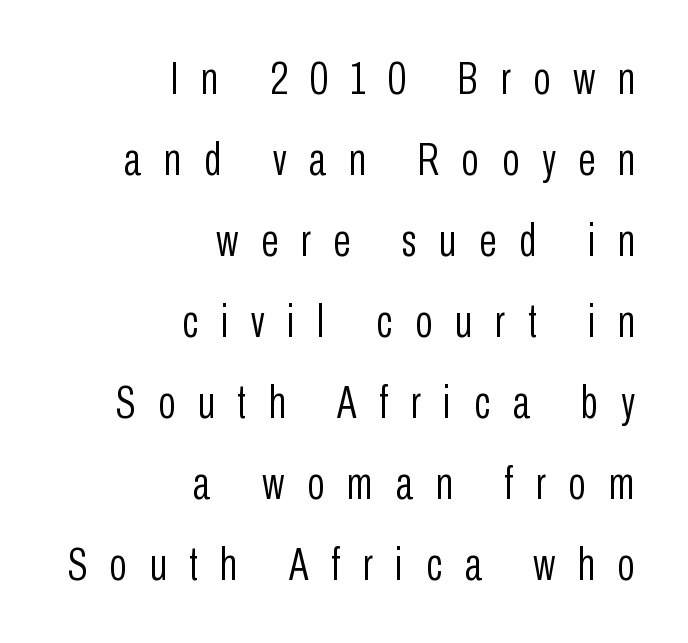
The image shows 46 px light, condensed sans-serif type, upright; set right-aligned, line spacing 1.76x, unusually wide letter spacing (+0.49 em), not underlined; low stroke contrast and a medium x-height.
